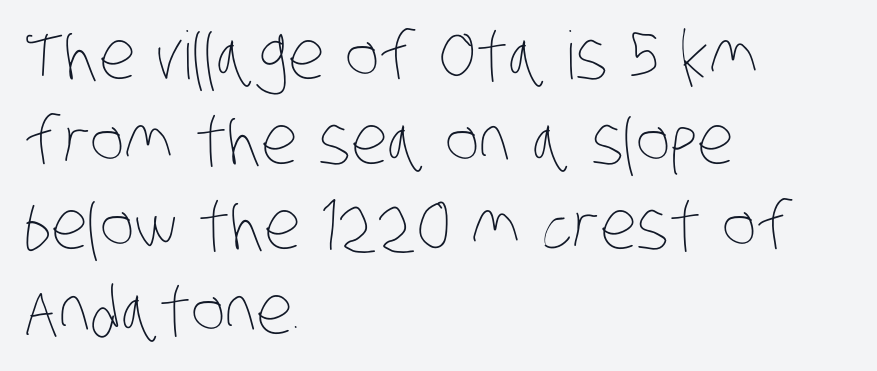
The image shows 66 px thin, condensed type; set left-aligned, normal line spacing (1.29x), normal letter spacing, not underlined; low stroke contrast and a large x-height.
